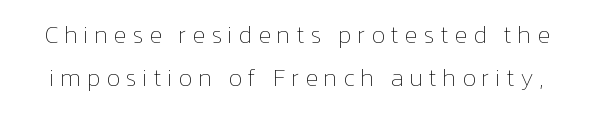
Characters remain perfectly vertical along every line. A clean baseline with only descenders dipping below it. This rendering widens character spacing well past its baseline value. The font is comparable to plain body text, perhaps lighter.
